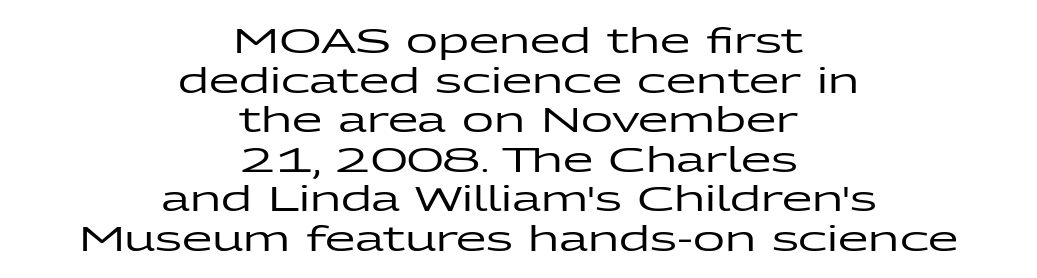
If you measured baseline to baseline, you'd find a short distance. The font family rendered here belongs to the sans-serif group. The passage shown is typed in a proportional face where columns would drift. A centered setting, common on invitations and titles, is used for this passage. The strip under each line holds only bare page. What stands out about the letter spacing? Nothing — it is the standard amount.
